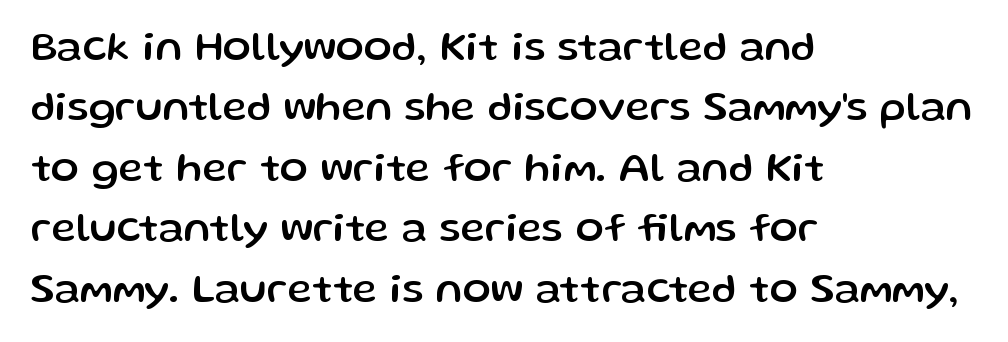
These lines were composed using upright roman letters. Observe the ordinary spacing: letters are neighbours, not strangers. One-word summary of the alignment: left. Compared with typical paragraphs, the rows here are spaced about the same.
